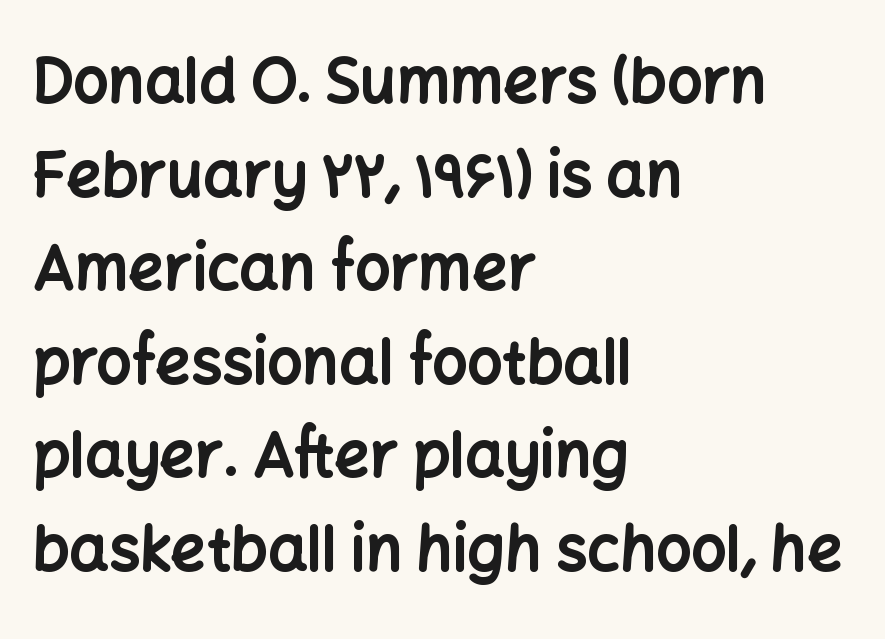
{"serif": "no", "italic": "no", "bold": "yes", "weight": "bold", "width": "normal", "stroke_contrast": "low", "x_height": "medium", "monospaced": "no", "underline": "no", "align": "left", "line_spacing": "normal", "line_spacing_ratio": 1.51, "letter_spacing": "normal", "letter_spacing_em": 0.0, "glyph_px": 62}
